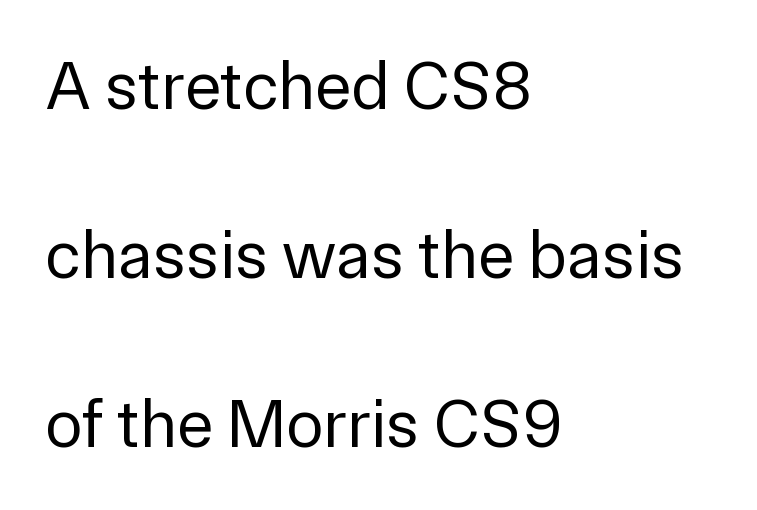
{"serif": "no", "italic": "no", "bold": "no", "weight": "regular", "width": "normal", "stroke_contrast": "low", "x_height": "medium", "monospaced": "no", "underline": "no", "align": "left", "line_spacing": "loose", "line_spacing_ratio": 2.45, "letter_spacing": "normal", "letter_spacing_em": 0.0, "glyph_px": 69}
